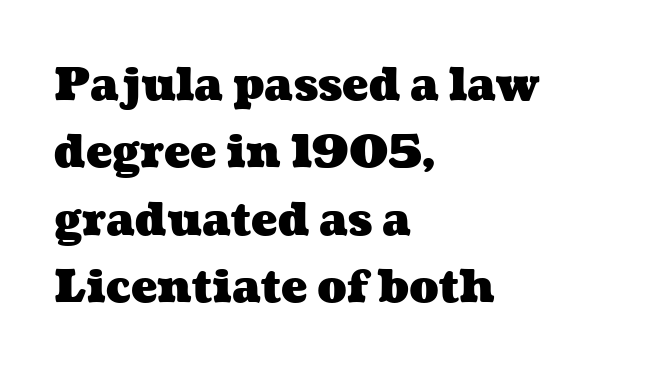
{"bold": "yes", "weight": "heavy", "width": "wide", "stroke_contrast": "medium", "x_height": "medium", "monospaced": "no", "underline": "no", "align": "left", "line_spacing": "normal", "line_spacing_ratio": 1.53, "letter_spacing": "normal", "letter_spacing_em": 0.0, "glyph_px": 44}
